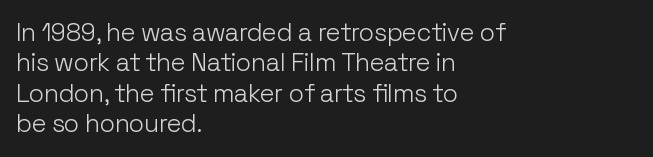
The image shows 25 px text type, upright; set left-aligned, line spacing 1.22x, normal letter spacing, not underlined.
